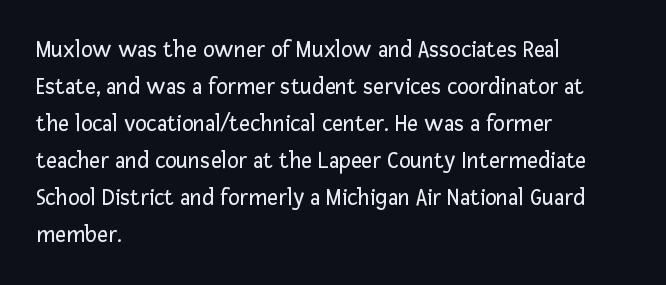
{"italic": "no", "bold": "no", "underline": "no", "align": "left", "line_spacing": "normal", "line_spacing_ratio": 1.54, "letter_spacing": "normal", "letter_spacing_em": 0.0, "glyph_px": 24}
